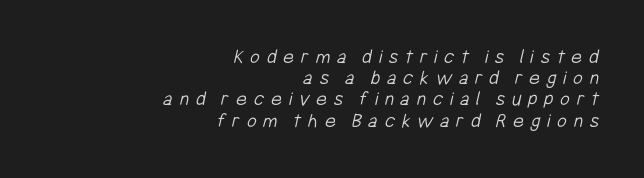
{"bold": "no", "underline": "no", "align": "right", "line_spacing": "tight", "line_spacing_ratio": 1.01, "letter_spacing": "wide", "letter_spacing_em": 0.32, "glyph_px": 21}
